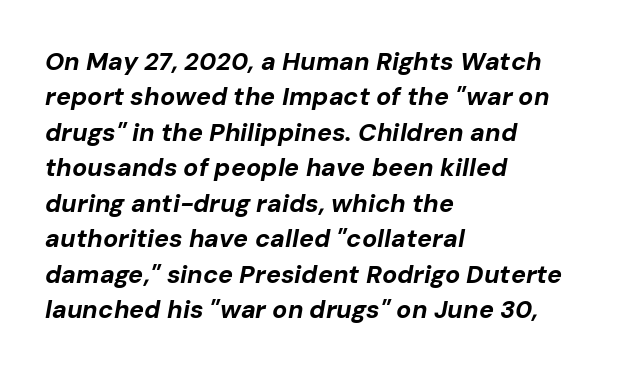
The image shows 25 px bold type, italic (leaning right); set left-aligned, normal line spacing (1.42x), normal letter spacing, not underlined.
